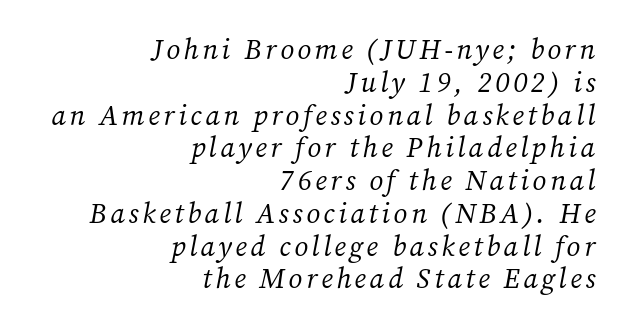
Posture: slanted. The passage shown is typed in a proportional face where columns would drift. The rendering anchors every line to the right-hand side. Glance below the letters and you will spot only blank space.
